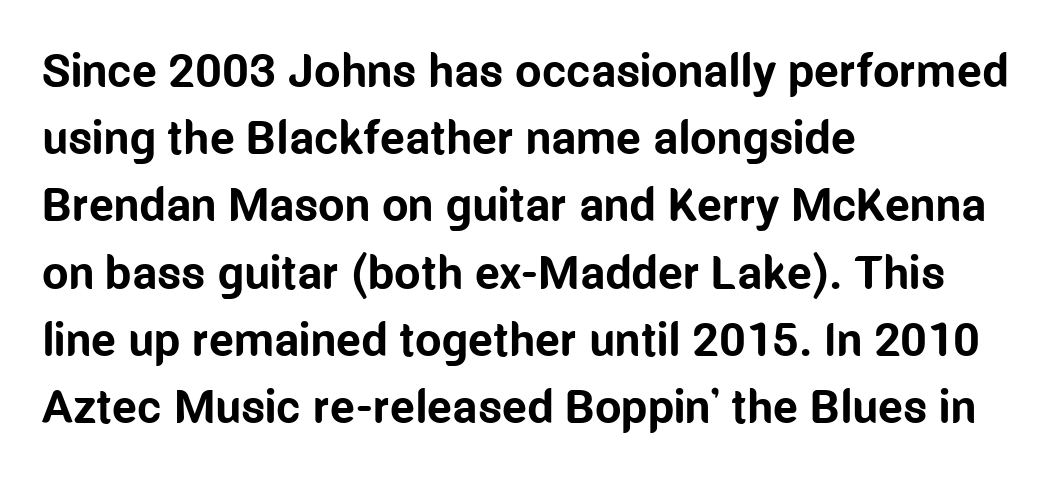
The image shows 47 px bold, condensed sans-serif type, upright; set left-aligned, normal line spacing (1.43x), normal letter spacing, not underlined; low stroke contrast and a medium x-height.
